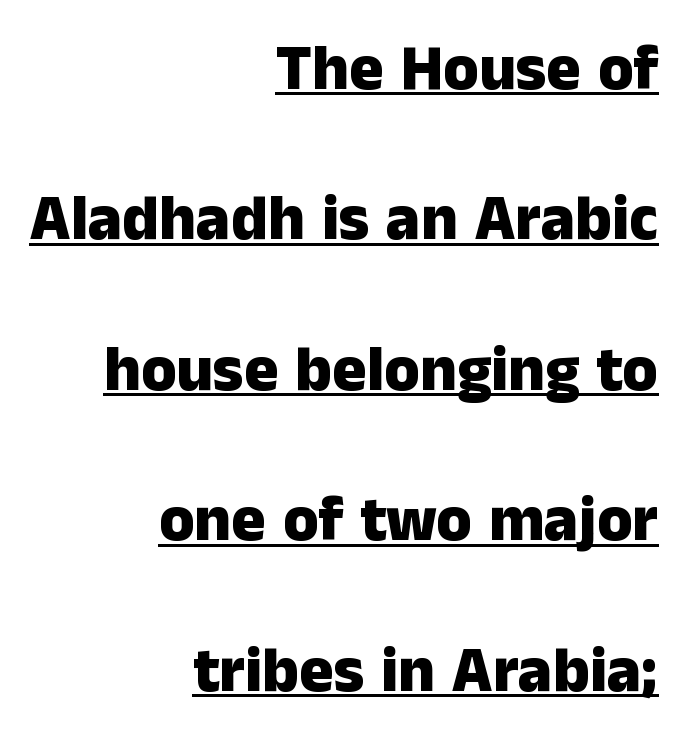
Q: Is the text bold? A: Yes.
Q: Is the text italic (slanted)? A: No, it is upright.
Q: Is the typeface a serif or a sans-serif typeface? A: Sans-serif.
Q: Is the text underlined? A: Yes.
Q: How is the paragraph aligned? A: Right-aligned.
Q: Is the spacing between letters normal or unusually wide? A: Normal.
Q: Is the spacing between lines tight, normal or loose? A: Loose.
Q: Width (condensed, normal, or wide)? A: Normal.
Q: Stroke contrast? A: Low.
Q: x-height? A: Medium.
Q: Monospaced? A: No.
